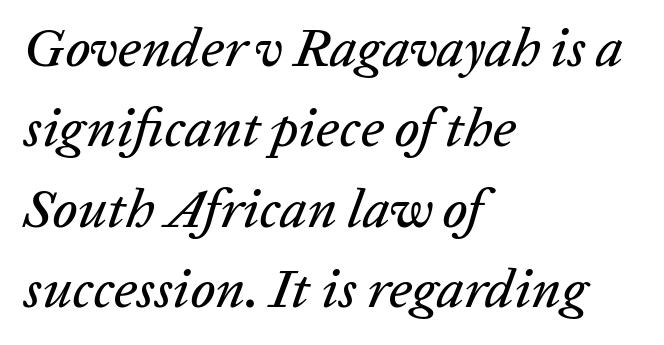
The image shows 55 px text type, italic (leaning right); set left-aligned, normal line spacing (1.46x), normal letter spacing, not underlined; low stroke contrast and a medium x-height.
